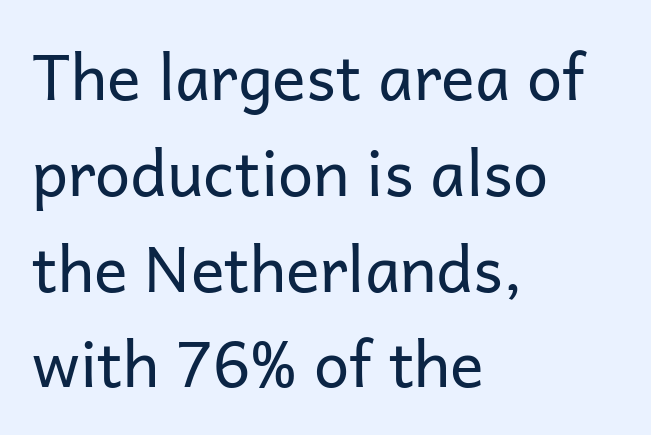
{"serif": "no", "italic": "no", "bold": "no", "weight": "regular", "width": "normal", "stroke_contrast": "low", "x_height": "medium", "monospaced": "no", "underline": "no", "align": "left", "line_spacing": "normal", "line_spacing_ratio": 1.52, "letter_spacing": "normal", "letter_spacing_em": 0.0, "glyph_px": 63}
